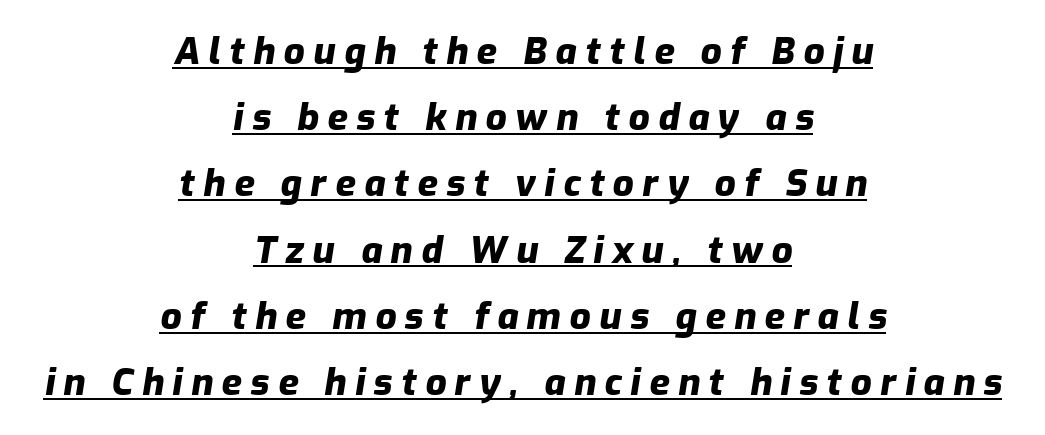
{"italic": "yes", "lean": "right", "slant_degrees": 9, "bold": "yes", "weight": "heavy", "width": "normal", "stroke_contrast": "low", "x_height": "medium", "monospaced": "no", "underline": "yes", "align": "center", "line_spacing_ratio": 1.79, "letter_spacing": "wide", "letter_spacing_em": 0.23, "glyph_px": 37}
